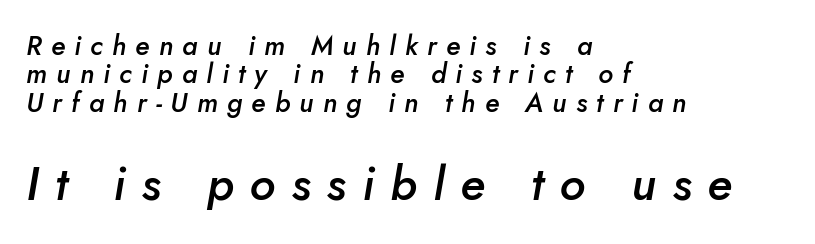
Visually, the bottom section dominates because its glyphs are scaled up. Weight check: semibold — heavier than regular, not quite bold. The text carries the slant typical of an italic or oblique font. Glyph-to-glyph distance is far greater than everyday printed text. Do the characters align in a grid? No, the font is proportional.
